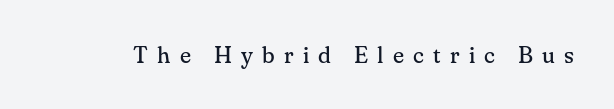
How are the letters spaced? Widely, with obvious added tracking. Beneath every word, the page is bare. It's the straight-up-and-down kind of type. Is the stroke heavy? The answer is a plain regular-or-lighter.
